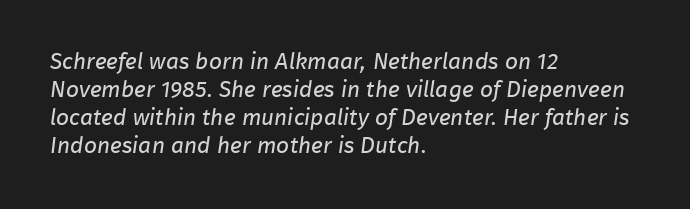
The image shows 23 px text type; set left-aligned, line spacing 1.22x, normal letter spacing, not underlined.
